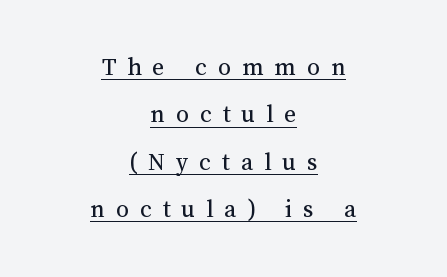
The image shows 26 px text type, upright; set centered, line spacing 1.82x, unusually wide letter spacing (+0.42 em), underlined.
